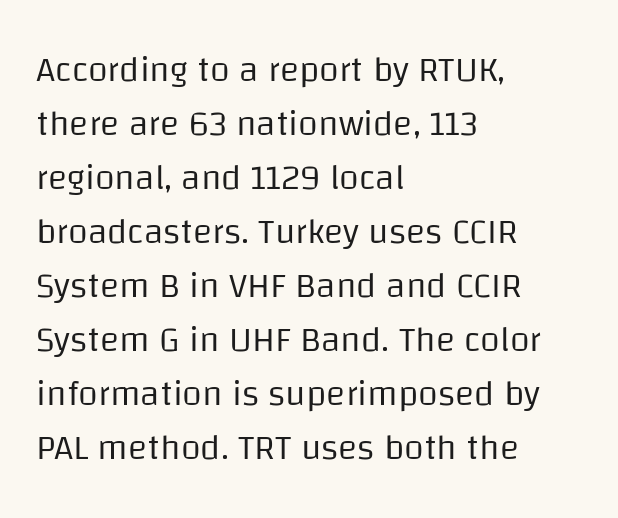
{"serif": "no", "italic": "no", "bold": "no", "weight": "regular", "width": "normal", "stroke_contrast": "low", "x_height": "large", "monospaced": "no", "underline": "no", "align": "left", "line_spacing": "normal", "line_spacing_ratio": 1.5, "letter_spacing": "normal", "letter_spacing_em": 0.0, "glyph_px": 36}
